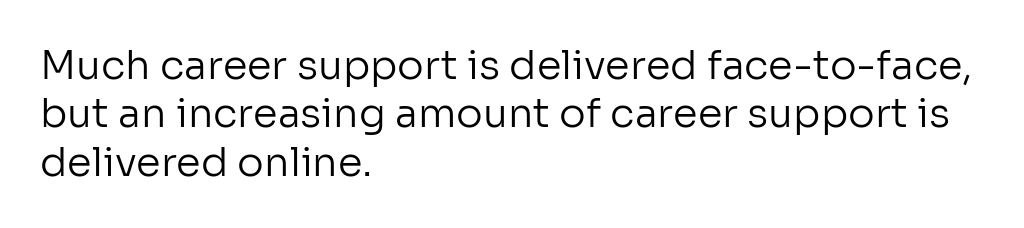
The image shows 40 px regular-weight sans-serif type, upright; set left-aligned, line spacing 1.21x, normal letter spacing, not underlined; low stroke contrast and a medium x-height.
